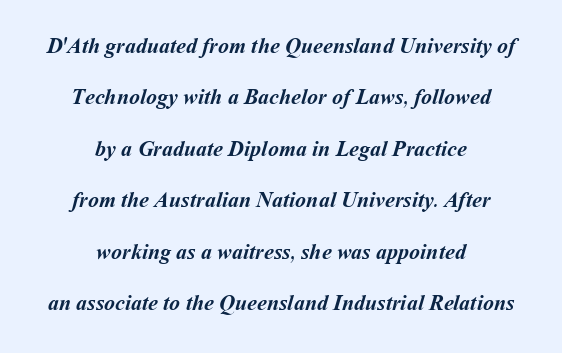
The image shows 22 px bold type; set centered, loose line spacing (2.34x), normal letter spacing, not underlined.
